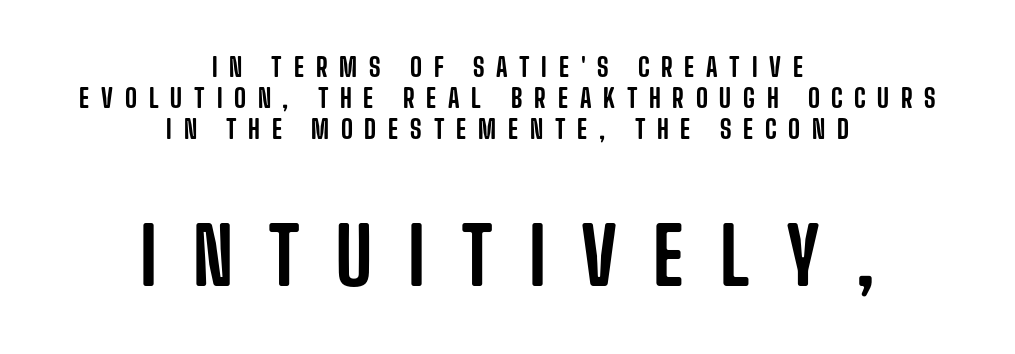
Line starts and ends both wander, symmetrically. Posture: upright roman. A typesetter would call this proportional, since set widths differ per character. Honestly, there is no underline to notice here at all.
